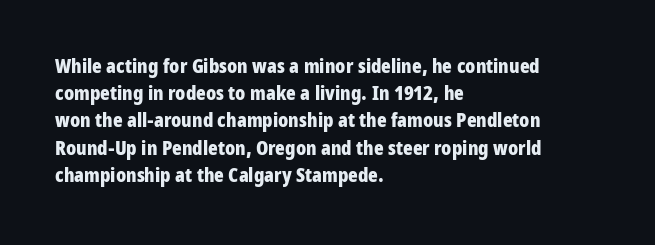
The image shows 20 px bold type, upright; set left-aligned, normal line spacing (1.36x), normal letter spacing, not underlined.
